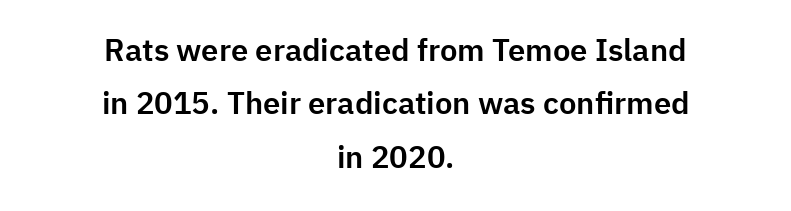
The image shows 31 px sans-serif type, upright; set centered, line spacing 1.72x, normal letter spacing, not underlined; low stroke contrast and a medium x-height.
